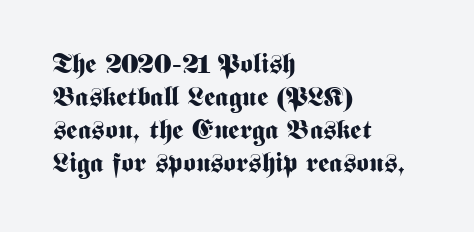
Words float on clear page, feet unadorned. Does the lettering tilt? It doesn't — this is upright. Visually the block forms a straight wall on the left and a jagged coastline on the right. These words are printed bold, with thick strokes throughout. Characters follow at the spacing the type designer built in.
